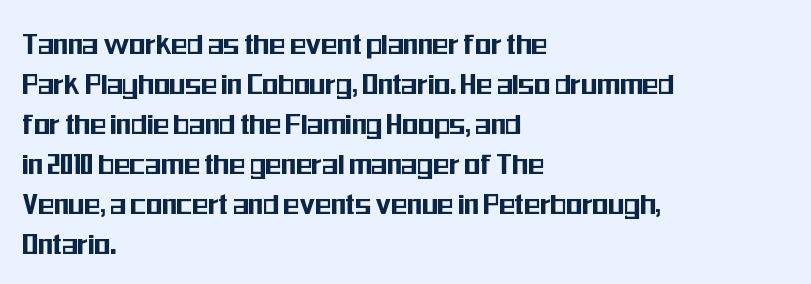
Q: Is the text italic (slanted)? A: No, it is upright.
Q: Is the typeface a serif or a sans-serif typeface? A: Sans-serif.
Q: Is the text underlined? A: No.
Q: How is the paragraph aligned? A: Left-aligned.
Q: Is the spacing between letters normal or unusually wide? A: Normal.
Q: Width (condensed, normal, or wide)? A: Condensed.
Q: Stroke contrast? A: Medium.
Q: x-height? A: Medium.
Q: Monospaced? A: No.
